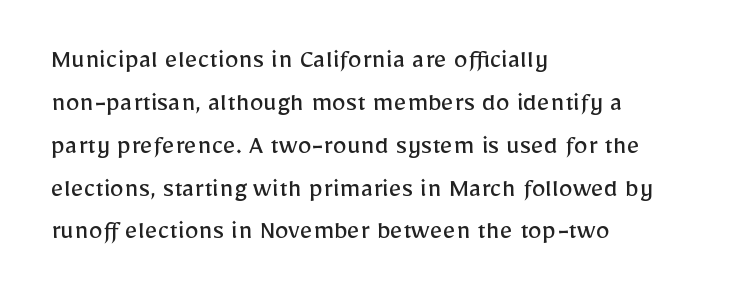
Q: Is the text bold? A: No.
Q: Is the text italic (slanted)? A: No, it is upright.
Q: Is the typeface a serif or a sans-serif typeface? A: Sans-serif.
Q: Is the text underlined? A: No.
Q: How is the paragraph aligned? A: Left-aligned.
Q: Is the spacing between letters normal or unusually wide? A: Normal.
Q: Is the spacing between lines tight, normal or loose? A: Normal.
Q: Width (condensed, normal, or wide)? A: Normal.
Q: Stroke contrast? A: Low.
Q: x-height? A: Medium.
Q: Monospaced? A: No.
